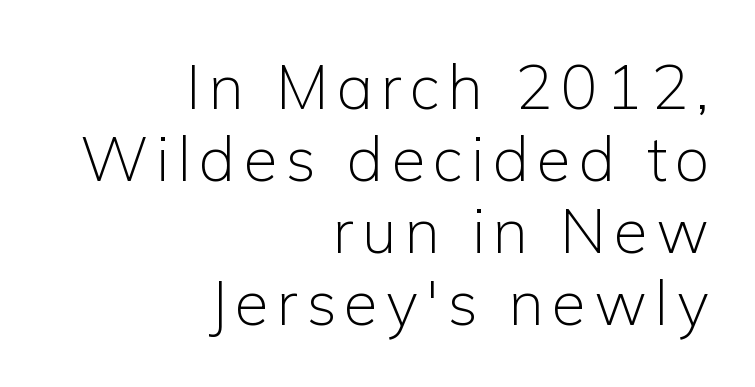
Q: Is the text bold? A: No.
Q: Is the text italic (slanted)? A: No, it is upright.
Q: Is the typeface a serif or a sans-serif typeface? A: Sans-serif.
Q: Is the text underlined? A: No.
Q: How is the paragraph aligned? A: Right-aligned.
Q: Width (condensed, normal, or wide)? A: Normal.
Q: Stroke contrast? A: Low.
Q: x-height? A: Medium.
Q: Monospaced? A: No.
